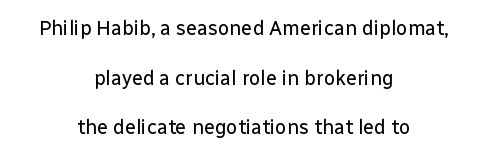
The image shows 20 px text type, upright; set centered, loose line spacing (2.48x), normal letter spacing, not underlined.
